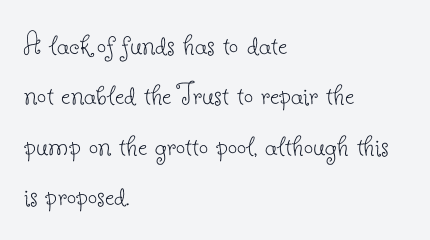
The image shows 33 px thin serif type, upright; set left-aligned, normal line spacing (1.53x), normal letter spacing, not underlined; low stroke contrast and a small x-height.
